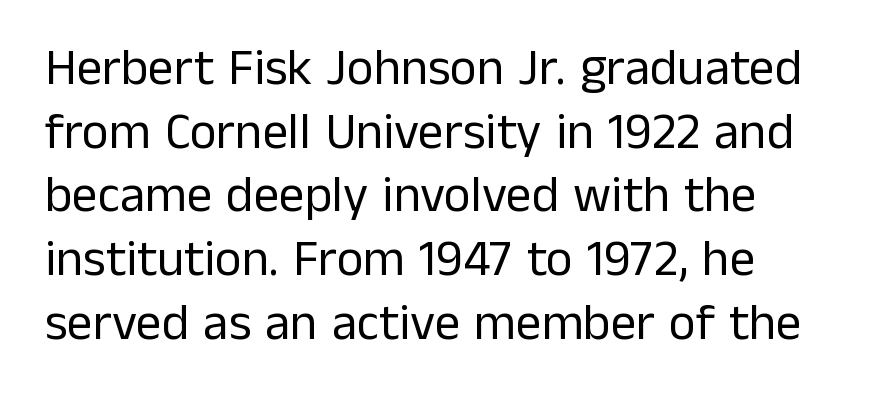
A classic flush-left, rag-right setting is used for this passage. Vertically, the passage feels balanced, rows spaced as you'd expect. Does the type have serifs? No, each stem ends abruptly. The type is set solid horizontally, with unmodified tracking. The foot of each line stays bare and open.
